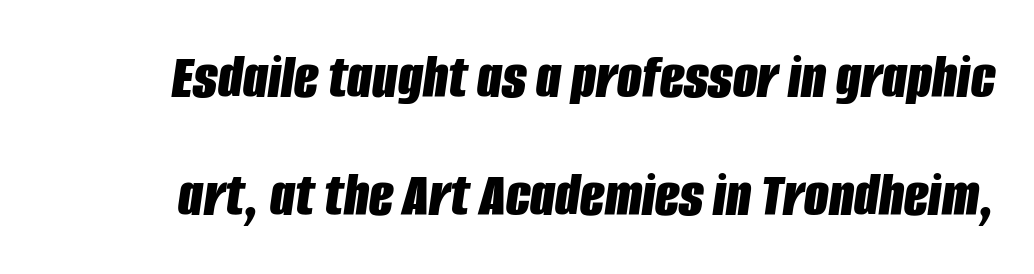
{"italic": "yes", "lean": "right", "slant_degrees": 8, "bold": "yes", "weight": "bold", "width": "condensed", "stroke_contrast": "low", "x_height": "large", "monospaced": "no", "underline": "no", "line_spacing_ratio": 1.84, "letter_spacing": "normal", "letter_spacing_em": 0.0, "glyph_px": 64}
